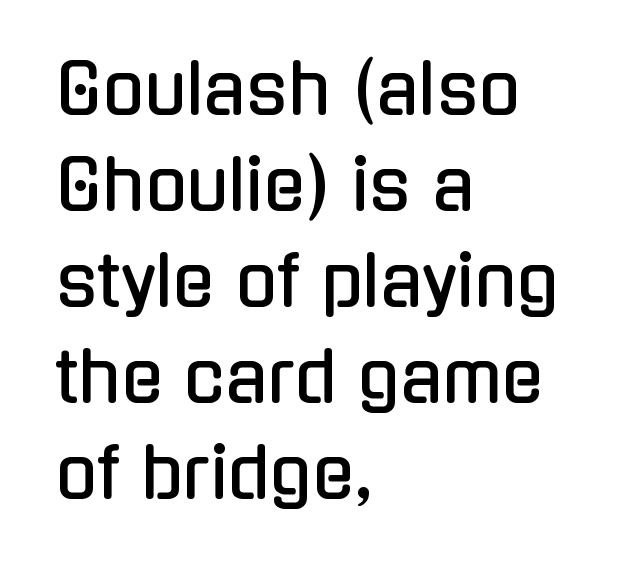
Q: Is the text italic (slanted)? A: No, it is upright.
Q: Is the typeface a serif or a sans-serif typeface? A: Sans-serif.
Q: Is the text underlined? A: No.
Q: How is the paragraph aligned? A: Left-aligned.
Q: Is the spacing between letters normal or unusually wide? A: Normal.
Q: Is the spacing between lines tight, normal or loose? A: Normal.
Q: Width (condensed, normal, or wide)? A: Condensed.
Q: Stroke contrast? A: Low.
Q: x-height? A: Medium.
Q: Monospaced? A: No.
